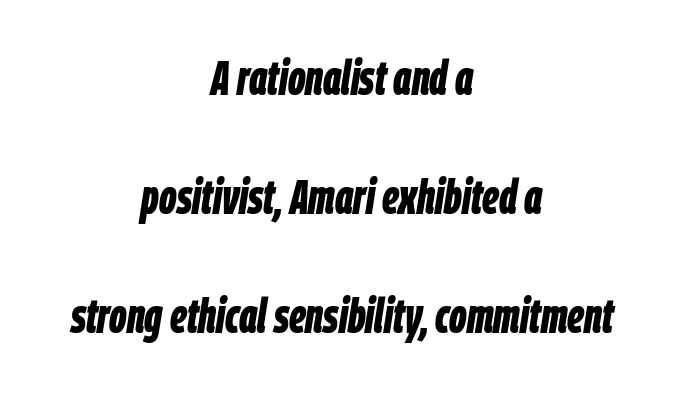
The image shows 48 px bold, condensed type, italic (leaning right); set centered, loose line spacing (2.48x), normal letter spacing, not underlined; low stroke contrast and a large x-height.
